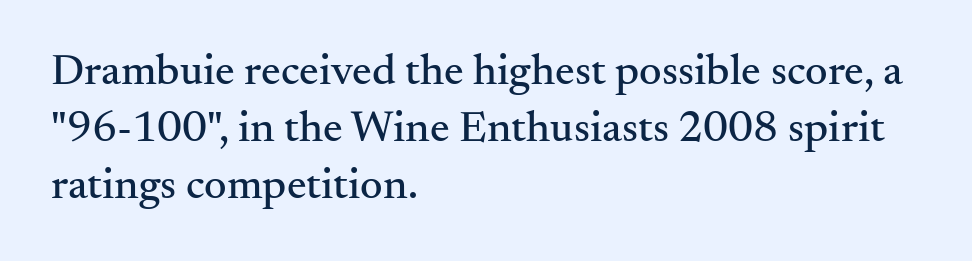
The image shows 44 px serif type, upright; set left-aligned, normal line spacing (1.29x), normal letter spacing, not underlined; medium stroke contrast and a small x-height.
